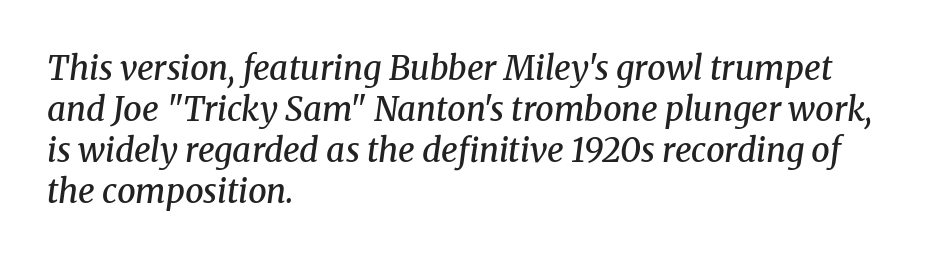
The image shows 33 px semibold serif type, italic (leaning right); set left-aligned, line spacing 1.24x, normal letter spacing, not underlined; medium stroke contrast and a medium x-height.
